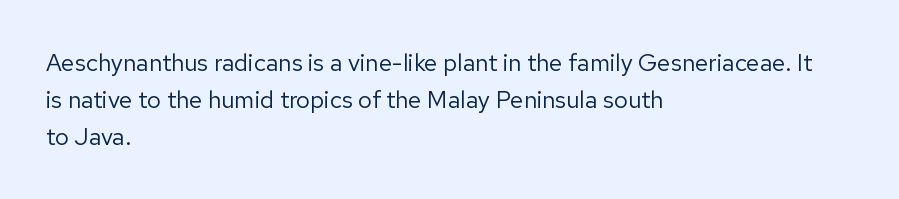
The image shows 24 px text type, upright; set left-aligned, normal line spacing (1.54x), normal letter spacing, not underlined.
